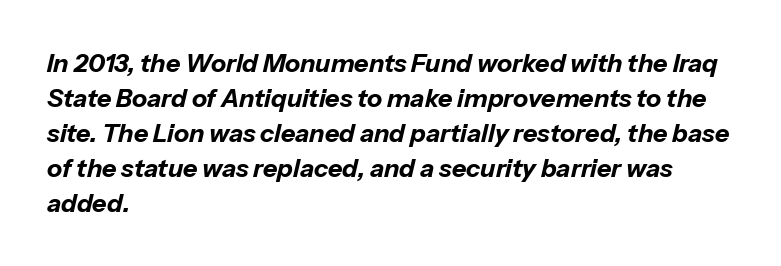
{"italic": "yes", "lean": "right", "slant_degrees": 13, "bold": "yes", "underline": "no", "align": "left", "line_spacing": "normal", "line_spacing_ratio": 1.4, "letter_spacing": "normal", "letter_spacing_em": 0.0, "glyph_px": 25}
